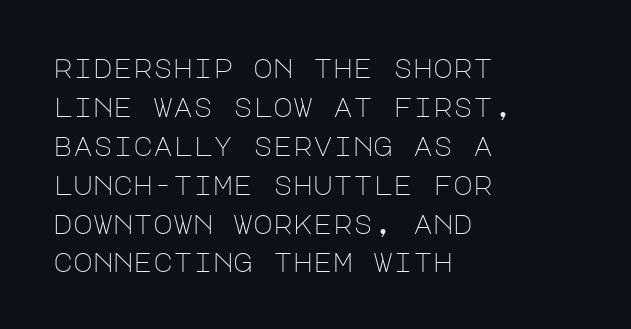
{"italic": "no", "bold": "no", "underline": "no", "align": "left", "line_spacing": "normal", "line_spacing_ratio": 1.44, "letter_spacing": "normal", "letter_spacing_em": 0.0, "glyph_px": 27}
